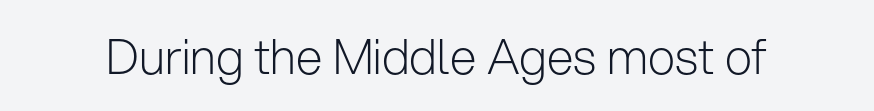
{"serif": "no", "italic": "no", "bold": "no", "weight": "light", "width": "normal", "stroke_contrast": "low", "x_height": "medium", "monospaced": "no", "underline": "no", "letter_spacing": "normal", "letter_spacing_em": 0.0, "glyph_px": 48}
